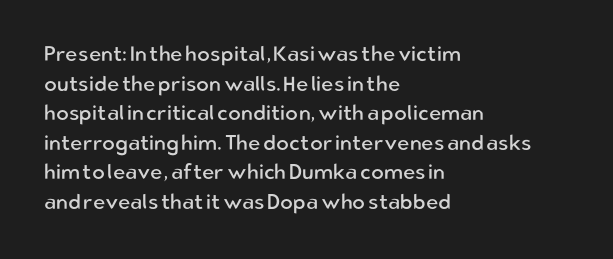
Q: Is the text bold? A: No.
Q: Is the text italic (slanted)? A: No, it is upright.
Q: Is the text underlined? A: No.
Q: How is the paragraph aligned? A: Left-aligned.
Q: Is the spacing between letters normal or unusually wide? A: Normal.
Q: Is the spacing between lines tight, normal or loose? A: Normal.
